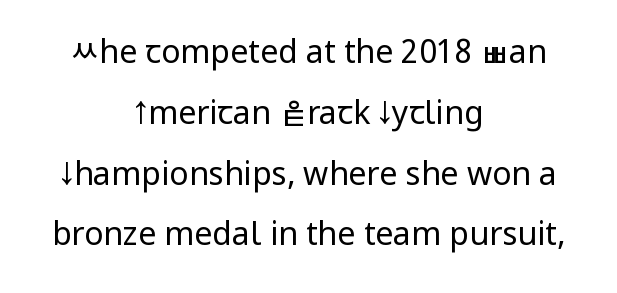
The image shows 32 px regular-weight, condensed sans-serif type, upright; set centered, loose line spacing (1.9x), normal letter spacing, not underlined; low stroke contrast and a large x-height.
